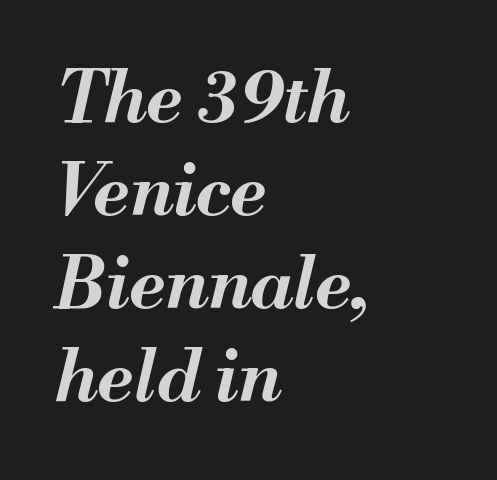
Q: Is the text bold? A: Yes.
Q: Is the text italic (slanted)? A: Yes, it leans right by about 13 degrees.
Q: Is the text underlined? A: No.
Q: How is the paragraph aligned? A: Left-aligned.
Q: Is the spacing between letters normal or unusually wide? A: Normal.
Q: Is the spacing between lines tight, normal or loose? A: Normal.
Q: Width (condensed, normal, or wide)? A: Normal.
Q: Stroke contrast? A: Medium.
Q: x-height? A: Small.
Q: Monospaced? A: No.
